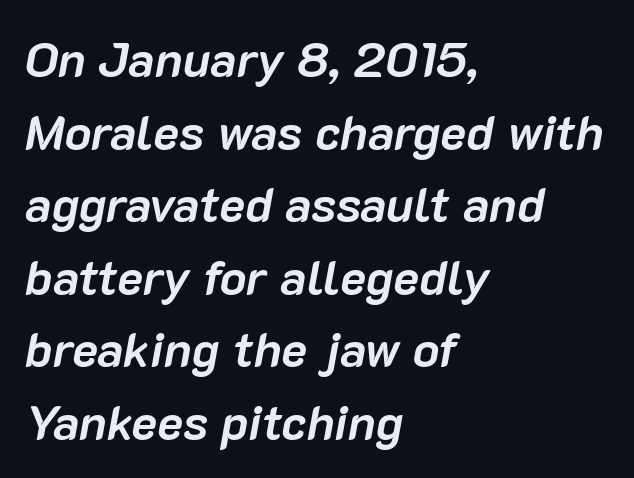
Q: Is the text bold? A: Yes.
Q: Is the text italic (slanted)? A: Yes, it leans right by about 10 degrees.
Q: Is the text underlined? A: No.
Q: How is the paragraph aligned? A: Left-aligned.
Q: Is the spacing between letters normal or unusually wide? A: Normal.
Q: Is the spacing between lines tight, normal or loose? A: Normal.
Q: Width (condensed, normal, or wide)? A: Normal.
Q: Stroke contrast? A: Low.
Q: x-height? A: Medium.
Q: Monospaced? A: No.
